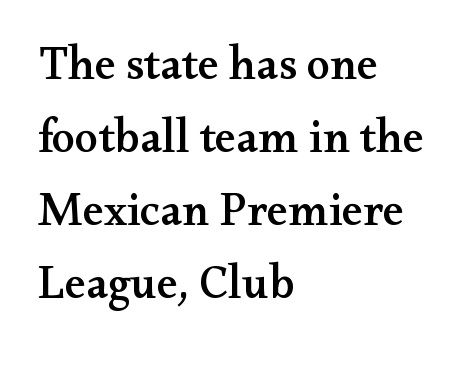
Character widths vary here, with narrow letters taking less room than wide ones. The font family rendered here belongs to the serif group. Do the letters lean? They stand straight. The ragged edge is on the right, which tells us the setting is flush left. Vertically, the passage feels balanced, rows spaced as you'd expect. Each row of text sits above clean, open space.
